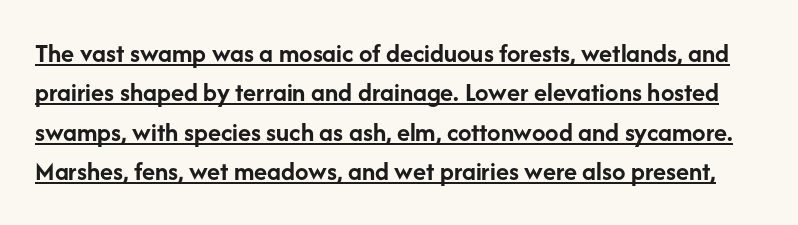
The image shows 27 px bold type, upright; set normal line spacing (1.46x), normal letter spacing, underlined.
